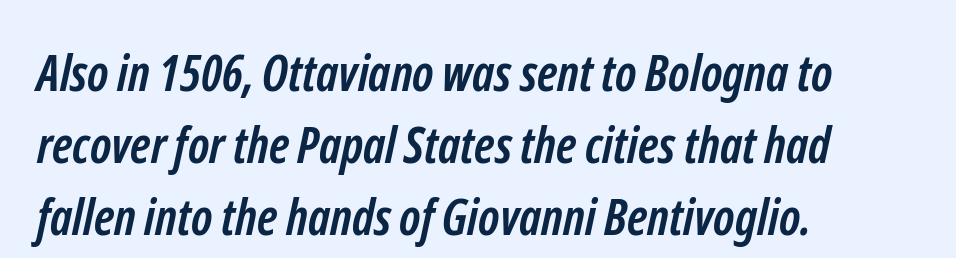
This sample uses plain, unmodified letter spacing. Grotesque or geometric, the face here clearly has no serifs. Spacing verdict: proportional, widths tailored to each character. Every letter is thick-stroked: bold, no question. Rule under the text: the space is simply empty.
